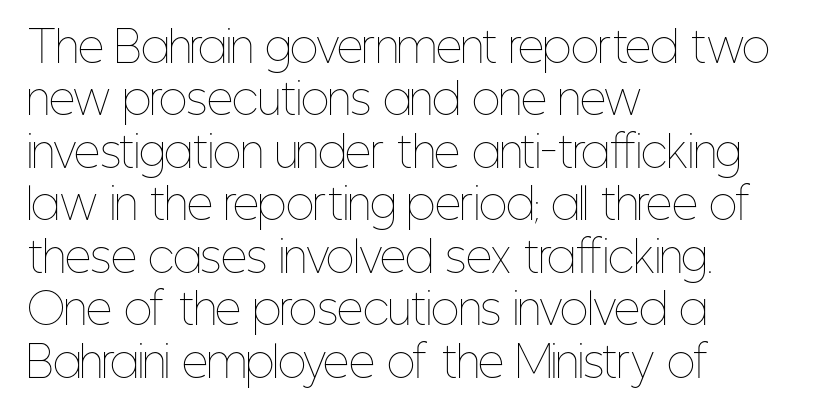
The letters look calm and open, with moderate or lighter stems. Check the space under the baseline: it is left empty. The letters stand upright; this is a roman face. Students, observe: this is what conventionally led text looks like. The letters advance in unequal steps, a hallmark of proportional type.
